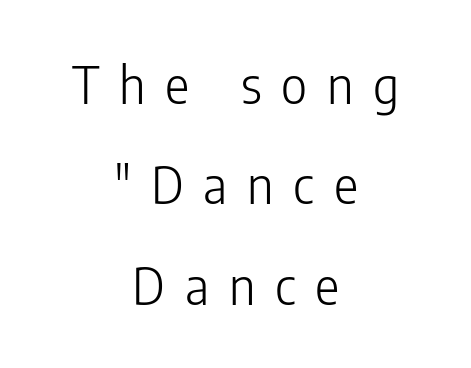
The block of text is sparse from top to bottom, with ample space between rows. Looks like regular typesetting: each glyph gets only the width it needs. No feet cap the strokes, marking this as sans-serif type. Someone cranked the tracking dial way up on this one. Line starts and ends both wander, symmetrically.
